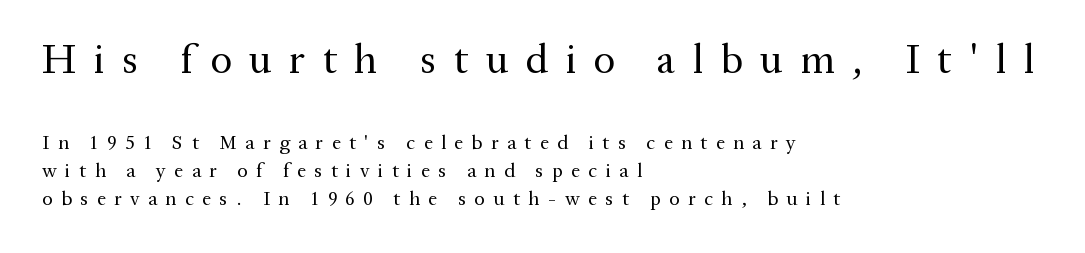
Rule under the text: the space is simply empty. Each letter keeps its own natural width here, so spacing adapts to shape. In terms of posture, this sample is upright. In CSS terms this would be text-align: left. The tracking reads as deliberately expanded to a designer's eye.
